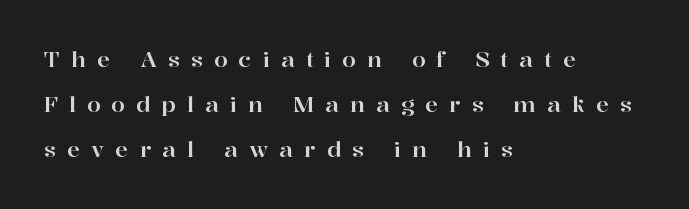
Q: Is the text italic (slanted)? A: No, it is upright.
Q: Is the text underlined? A: No.
Q: How is the paragraph aligned? A: Left-aligned.
Q: Is the spacing between letters normal or unusually wide? A: Unusually wide.
Q: Is the spacing between lines tight, normal or loose? A: Loose.
